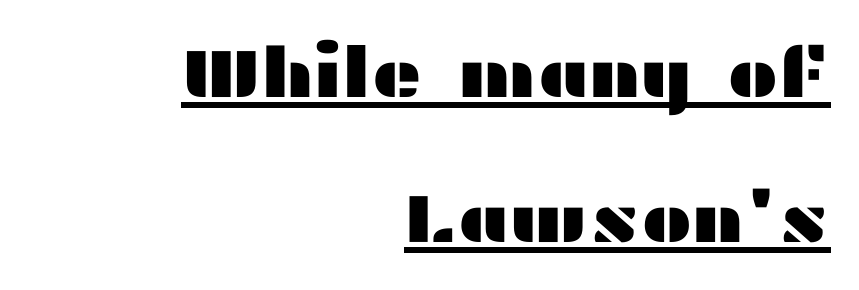
Is the letter spacing exaggerated? No — it looks like the ordinary default. Looks like someone drew a line under every word here. The vertical gap from one line to the next is large. Where is the straight margin? On the right. Spacing verdict: proportional, widths tailored to each character.
